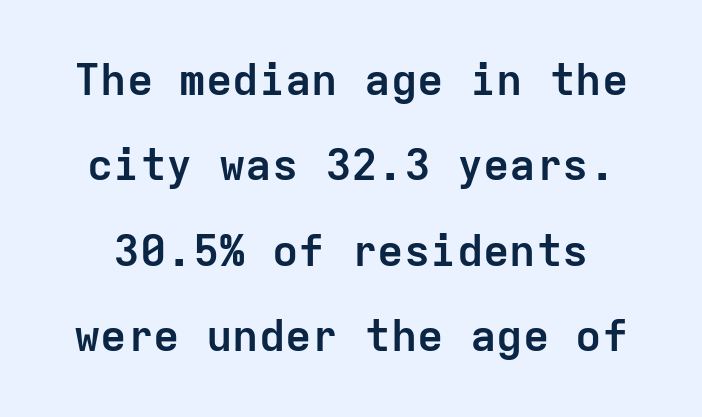
{"serif": "no", "italic": "no", "bold": "yes", "weight": "semibold", "width": "normal", "stroke_contrast": "low", "x_height": "medium", "monospaced": "yes", "underline": "no", "line_spacing": "loose", "line_spacing_ratio": 1.94, "letter_spacing": "normal", "letter_spacing_em": 0.0, "glyph_px": 44}
